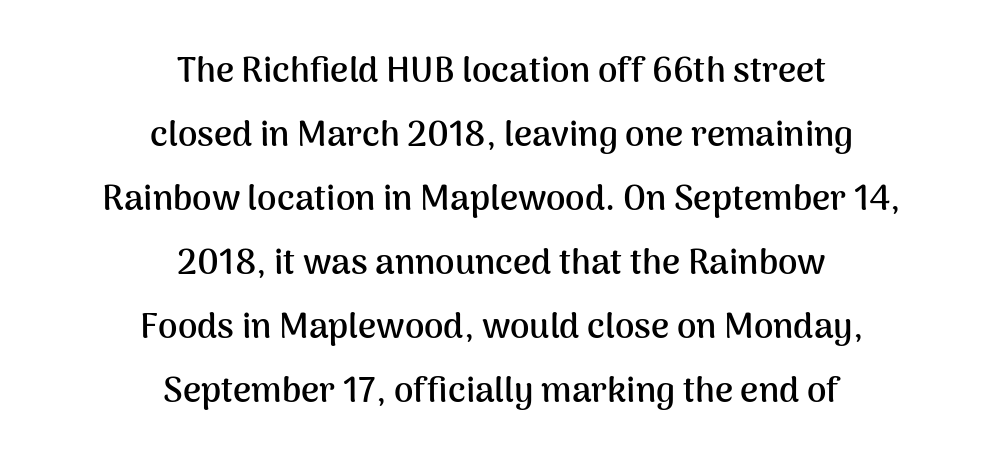
The image shows 35 px semibold sans-serif type, upright; set centered, line spacing 1.83x, normal letter spacing, not underlined; medium stroke contrast and a medium x-height.
